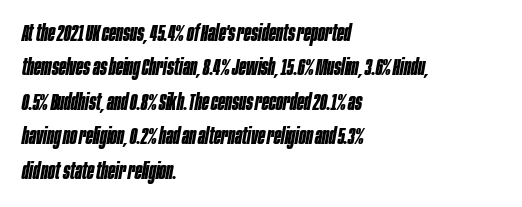
{"italic": "yes", "lean": "right", "slant_degrees": 10, "bold": "yes", "underline": "no", "align": "left", "line_spacing": "normal", "line_spacing_ratio": 1.5, "letter_spacing": "normal", "letter_spacing_em": 0.0, "glyph_px": 23}
